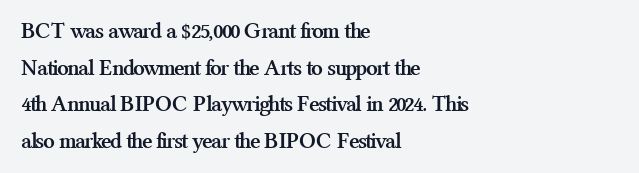
Q: Is the text bold? A: Yes.
Q: Is the text italic (slanted)? A: No, it is upright.
Q: Is the text underlined? A: No.
Q: How is the paragraph aligned? A: Left-aligned.
Q: Is the spacing between letters normal or unusually wide? A: Normal.
Q: Is the spacing between lines tight, normal or loose? A: Normal.
